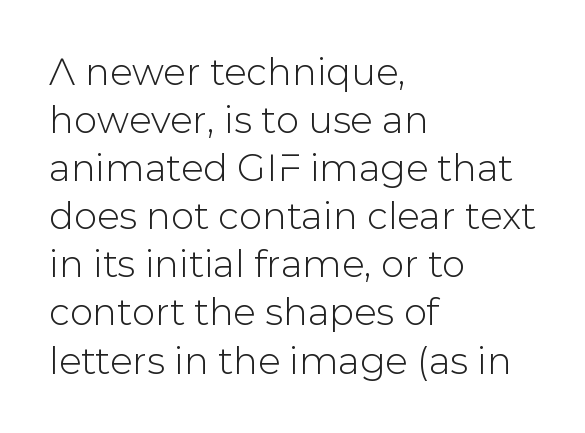
Q: Is the text italic (slanted)? A: No, it is upright.
Q: Is the typeface a serif or a sans-serif typeface? A: Sans-serif.
Q: Is the text underlined? A: No.
Q: How is the paragraph aligned? A: Left-aligned.
Q: Is the spacing between letters normal or unusually wide? A: Normal.
Q: Is the spacing between lines tight, normal or loose? A: Normal.
Q: Width (condensed, normal, or wide)? A: Normal.
Q: Stroke contrast? A: Low.
Q: x-height? A: Medium.
Q: Monospaced? A: No.
